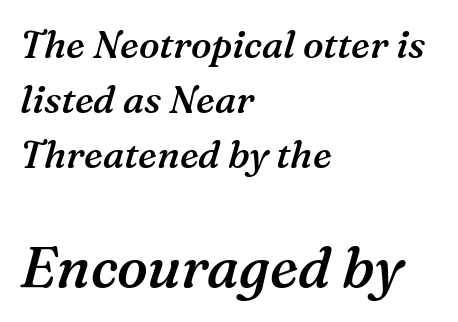
Stroke terminals: seriffed. The letters advance in unequal steps, a hallmark of proportional type. This sample is left-justified, so line endings fall wherever the words run out. Nobody drew a line under any word here. The rendering uses a moderate line-height, typical for paragraphs.
